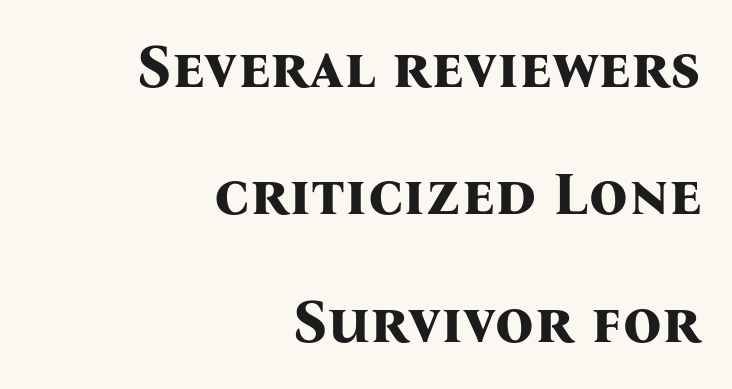
When letters stand straight like this, we call the style roman or upright. Leading: increased. The rendering uses natural spacing where letterforms have individual widths. You'd pick this weight for a headline — it's a proper bold. No extra tracking has been applied to these lines. The foot of each line stays bare and open.
